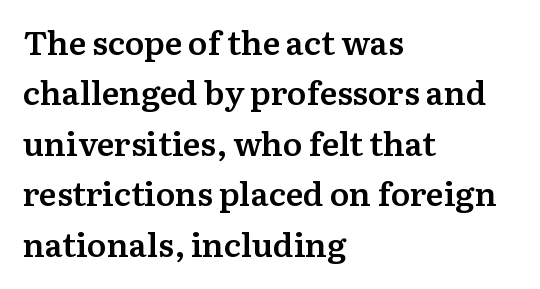
{"serif": "yes", "italic": "no", "bold": "semi", "weight": "semibold", "width": "normal", "stroke_contrast": "medium", "x_height": "medium", "monospaced": "no", "underline": "no", "align": "left", "line_spacing": "normal", "line_spacing_ratio": 1.53, "letter_spacing": "normal", "letter_spacing_em": 0.0, "glyph_px": 33}
